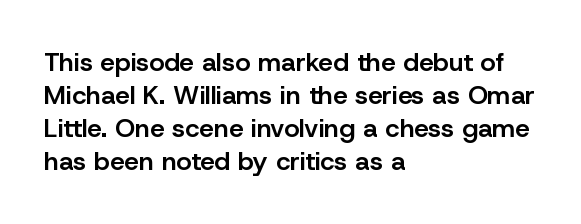
Q: Is the text bold? A: Semi-bold.
Q: Is the text italic (slanted)? A: No, it is upright.
Q: Is the text underlined? A: No.
Q: How is the paragraph aligned? A: Left-aligned.
Q: Is the spacing between letters normal or unusually wide? A: Normal.
Q: Is the spacing between lines tight, normal or loose? A: Normal.
